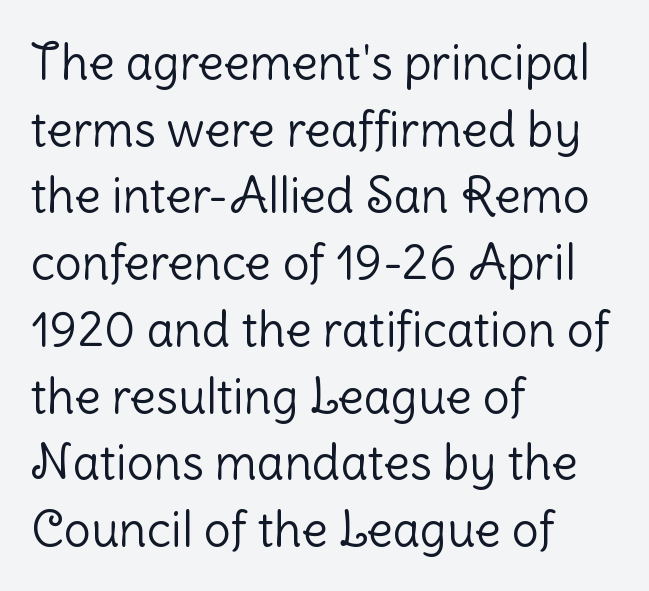
The image shows 48 px light sans-serif type, upright; set left-aligned, normal line spacing (1.39x), normal letter spacing, not underlined; low stroke contrast and a medium x-height.
